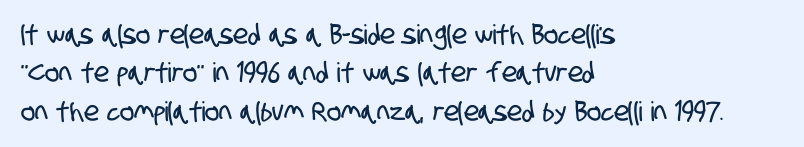
{"underline": "no", "align": "left", "line_spacing": "normal", "line_spacing_ratio": 1.42, "letter_spacing": "normal", "letter_spacing_em": 0.0, "glyph_px": 27}
